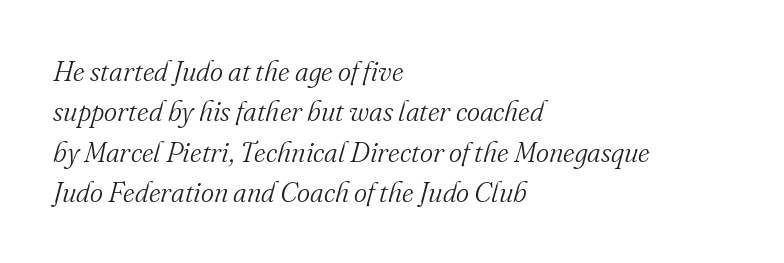
{"serif": "yes", "italic": "yes", "lean": "right", "slant_degrees": 16, "bold": "no", "weight": "light", "width": "normal", "stroke_contrast": "medium", "x_height": "small", "monospaced": "no", "underline": "no", "align": "left", "line_spacing": "normal", "line_spacing_ratio": 1.44, "letter_spacing": "normal", "letter_spacing_em": 0.0, "glyph_px": 28}
